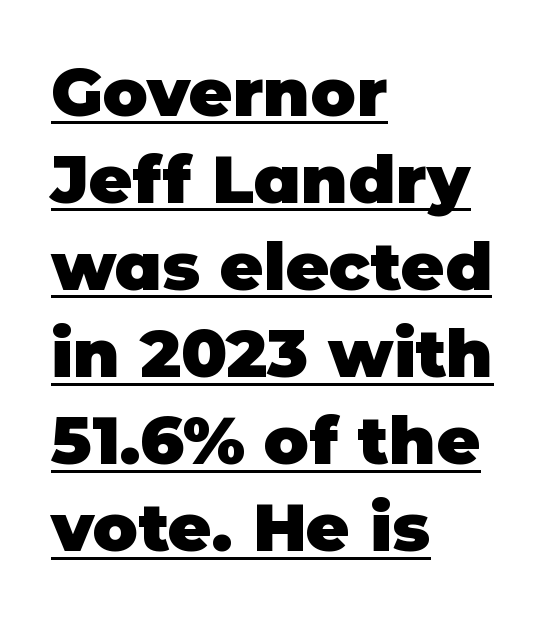
Q: Is the text bold? A: Yes.
Q: Is the text italic (slanted)? A: No, it is upright.
Q: Is the typeface a serif or a sans-serif typeface? A: Sans-serif.
Q: Is the text underlined? A: Yes.
Q: How is the paragraph aligned? A: Left-aligned.
Q: Is the spacing between letters normal or unusually wide? A: Normal.
Q: Is the spacing between lines tight, normal or loose? A: Normal.
Q: Width (condensed, normal, or wide)? A: Normal.
Q: Stroke contrast? A: Low.
Q: x-height? A: Large.
Q: Monospaced? A: No.
